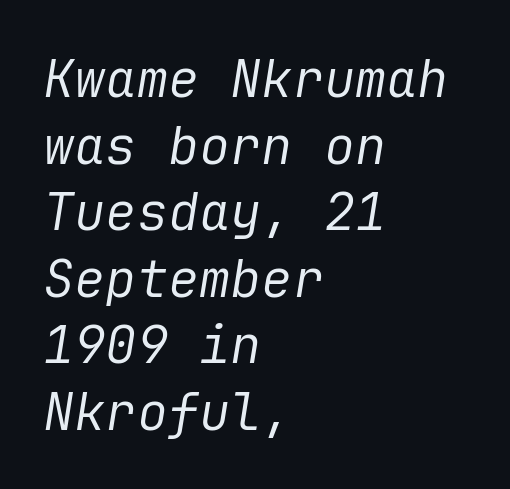
If you drew a ruler down the left edge, every line would touch it. Bold? No — there's no thickening of the strokes. Is the letter spacing exaggerated? No — it looks like the ordinary default. Tall strokes in this sample are angled rather than plumb. A normal amount of white space separates one row of letters from the next. The strip under each line holds only bare page.
